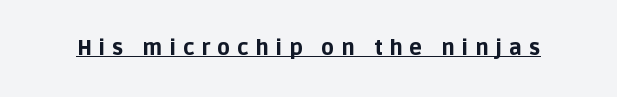
Q: Is the text bold? A: Yes.
Q: Is the text italic (slanted)? A: No, it is upright.
Q: Is the text underlined? A: Yes.
Q: Is the spacing between letters normal or unusually wide? A: Unusually wide.
